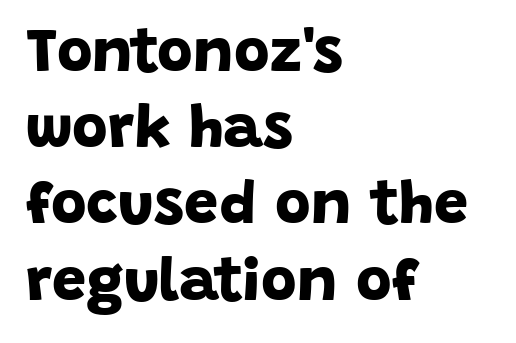
{"serif": "no", "bold": "yes", "weight": "bold", "width": "normal", "stroke_contrast": "low", "x_height": "large", "monospaced": "no", "underline": "no", "align": "left", "line_spacing": "normal", "line_spacing_ratio": 1.25, "letter_spacing": "normal", "letter_spacing_em": 0.0, "glyph_px": 61}
